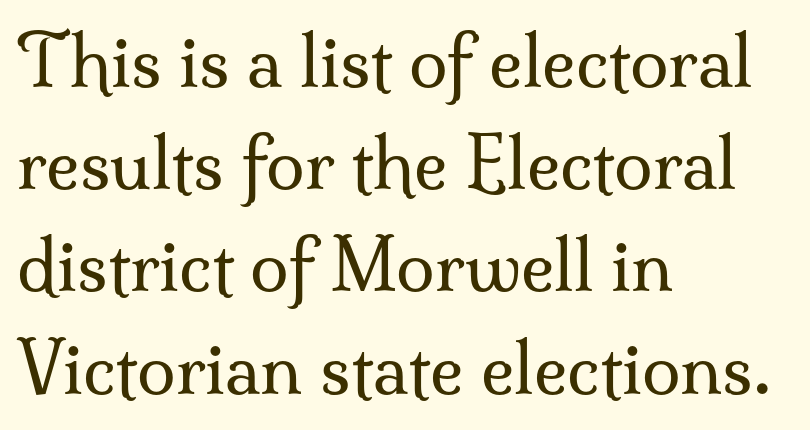
{"serif": "yes", "italic": "no", "bold": "no", "weight": "regular", "width": "normal", "stroke_contrast": "medium", "x_height": "small", "monospaced": "no", "underline": "no", "align": "left", "line_spacing": "normal", "line_spacing_ratio": 1.46, "letter_spacing": "normal", "letter_spacing_em": 0.0, "glyph_px": 70}
